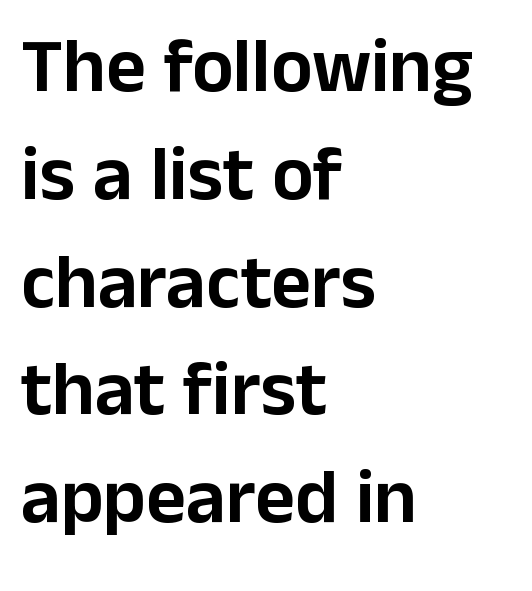
{"serif": "no", "italic": "no", "width": "normal", "stroke_contrast": "low", "x_height": "medium", "monospaced": "no", "underline": "no", "align": "left", "line_spacing": "normal", "line_spacing_ratio": 1.4, "letter_spacing": "normal", "letter_spacing_em": 0.0, "glyph_px": 77}
